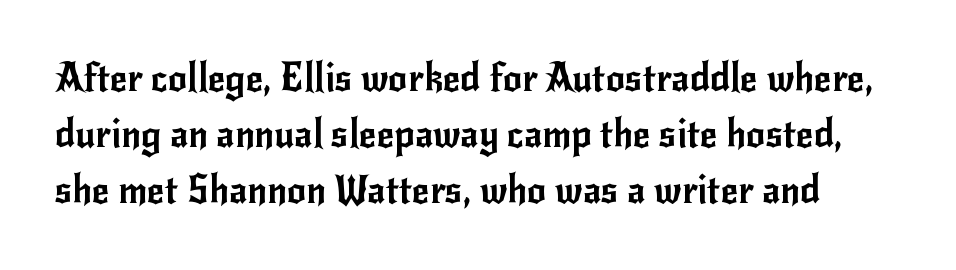
The image shows 38 px sans-serif type, upright; set normal line spacing (1.48x), normal letter spacing, not underlined; low stroke contrast and a small x-height.
